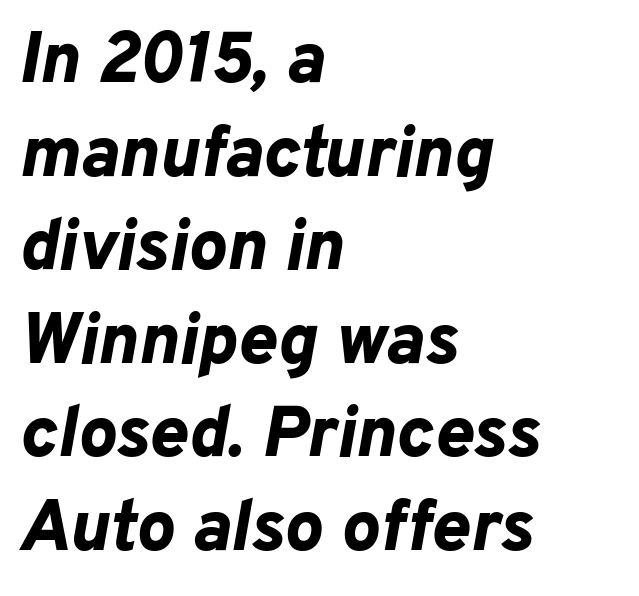
{"italic": "yes", "lean": "right", "slant_degrees": 10, "bold": "yes", "weight": "bold", "width": "normal", "stroke_contrast": "low", "x_height": "medium", "monospaced": "no", "underline": "no", "align": "left", "line_spacing": "normal", "line_spacing_ratio": 1.3, "letter_spacing": "normal", "letter_spacing_em": 0.0, "glyph_px": 72}
